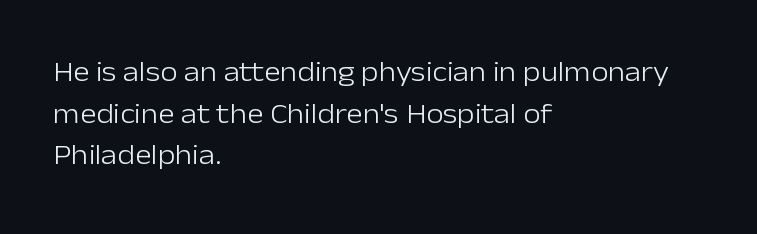
The image shows 28 px light sans-serif type, upright; set left-aligned, normal line spacing (1.49x), normal letter spacing, not underlined; low stroke contrast and a medium x-height.
